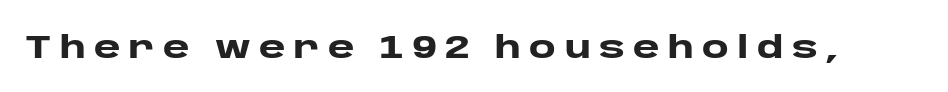
No feet cap the strokes, marking this as sans-serif type. I'd describe the lettering as bold — thick and assertive. Descender tails drop into unmarked territory. Compared with typical body copy, the letter spacing here is much looser.
